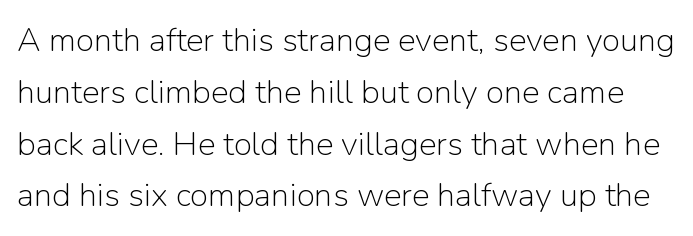
{"serif": "no", "italic": "no", "bold": "no", "weight": "light", "width": "normal", "stroke_contrast": "low", "x_height": "medium", "monospaced": "no", "underline": "no", "line_spacing": "normal", "line_spacing_ratio": 1.57, "letter_spacing": "normal", "letter_spacing_em": 0.0, "glyph_px": 33}
